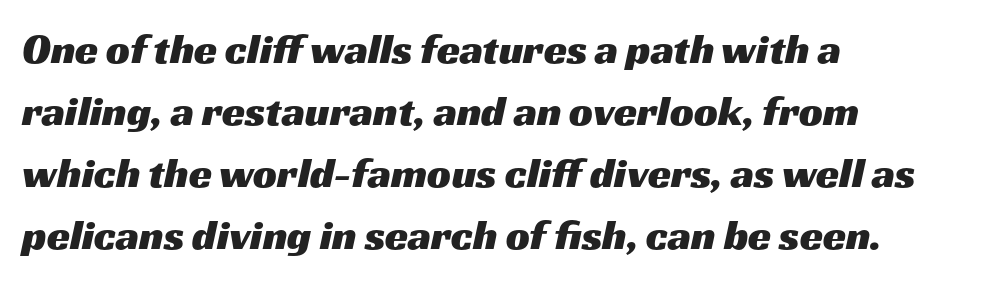
The image shows 42 px wide sans-serif type; set left-aligned, normal line spacing (1.48x), normal letter spacing, not underlined; medium stroke contrast and a medium x-height.
